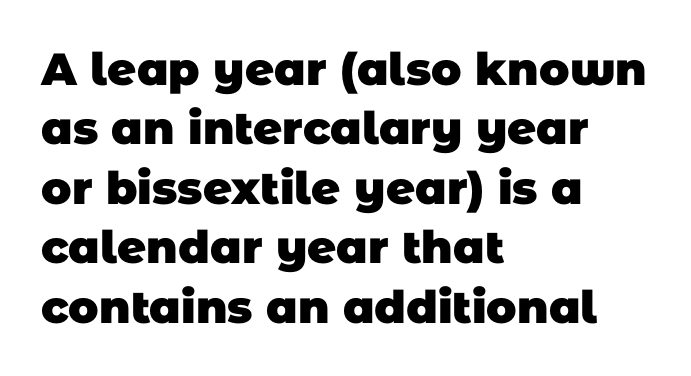
The image shows 45 px heavy sans-serif type; set left-aligned, normal line spacing (1.32x), normal letter spacing, not underlined; low stroke contrast and a large x-height.
